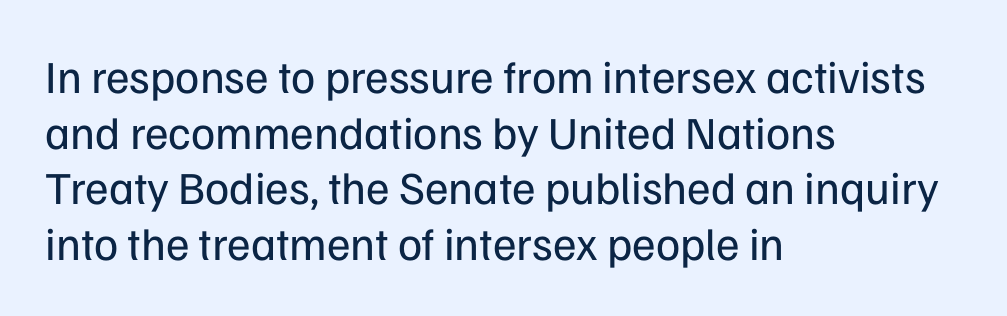
Q: Is the text bold? A: No.
Q: Is the text italic (slanted)? A: No, it is upright.
Q: Is the typeface a serif or a sans-serif typeface? A: Sans-serif.
Q: Is the text underlined? A: No.
Q: How is the paragraph aligned? A: Left-aligned.
Q: Is the spacing between letters normal or unusually wide? A: Normal.
Q: Width (condensed, normal, or wide)? A: Normal.
Q: Stroke contrast? A: Low.
Q: x-height? A: Medium.
Q: Monospaced? A: No.
